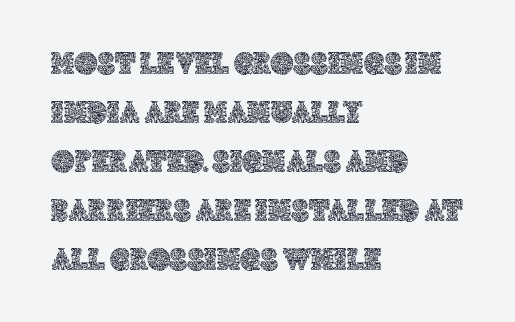
The tracking reads as untouched default to a designer's eye. Summary of vertical rhythm: regular, with standard interline spacing. A bare baseline throughout the passage. The compositor pushed each line to the left boundary. Posture: upright roman. Is this a fixed-width face? No — the glyphs have proportional, varying widths.
